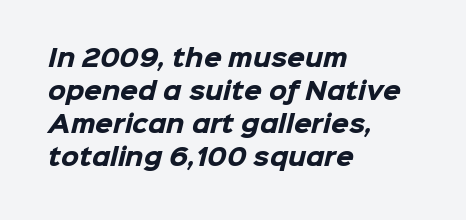
{"bold": "yes", "underline": "no", "align": "left", "line_spacing": "normal", "line_spacing_ratio": 1.44, "letter_spacing": "normal", "letter_spacing_em": 0.0, "glyph_px": 23}
